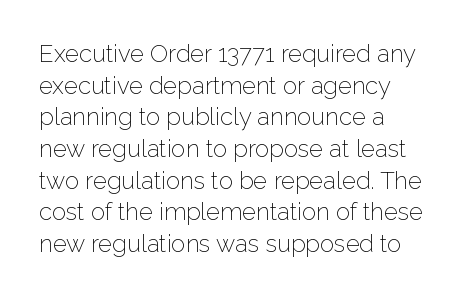
{"italic": "no", "bold": "no", "underline": "no", "align": "left", "line_spacing": "normal", "line_spacing_ratio": 1.32, "letter_spacing": "normal", "letter_spacing_em": 0.0, "glyph_px": 24}
